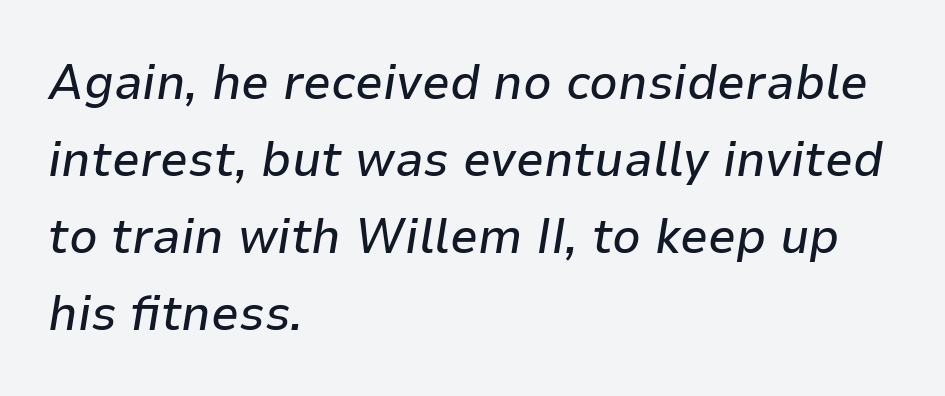
The image shows 50 px text type, italic (leaning right); set left-aligned, normal line spacing (1.54x), normal letter spacing, not underlined; low stroke contrast and a medium x-height.
